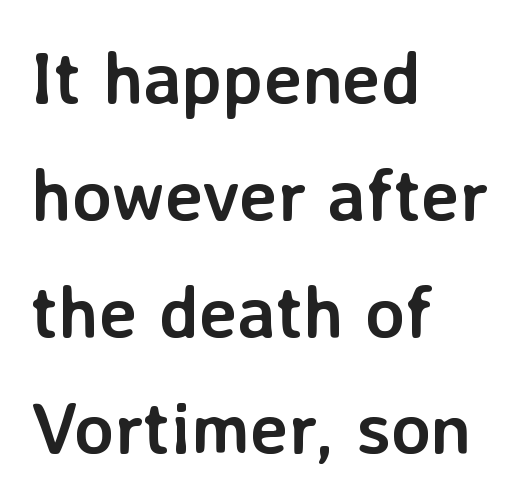
The image shows 73 px semibold sans-serif type, upright; set left-aligned, normal line spacing (1.6x), normal letter spacing, not underlined; low stroke contrast and a medium x-height.
